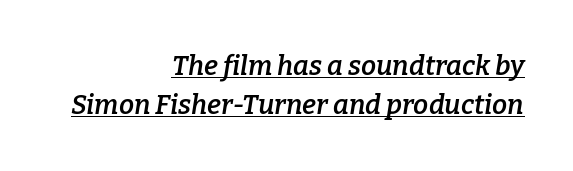
The image shows 27 px text type, italic (leaning right); set right-aligned, normal line spacing (1.44x), normal letter spacing, underlined.
